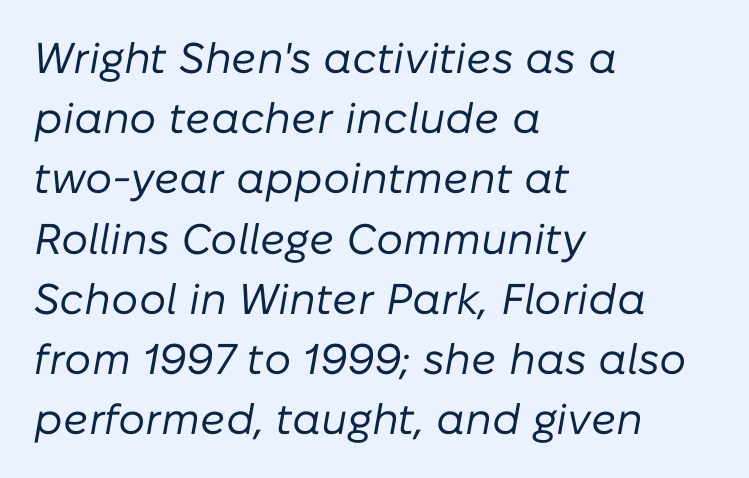
The image shows 43 px regular-weight type, italic (leaning right); set left-aligned, normal line spacing (1.4x), normal letter spacing, not underlined; low stroke contrast and a medium x-height.
